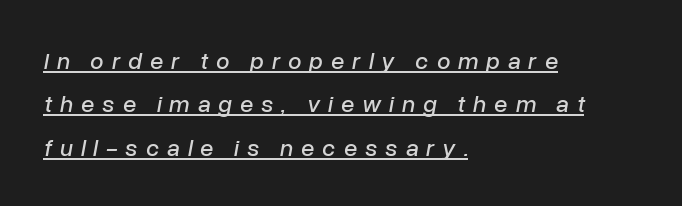
Q: Is the text italic (slanted)? A: Yes, it leans right by about 10 degrees.
Q: Is the text underlined? A: Yes.
Q: How is the paragraph aligned? A: Left-aligned.
Q: Is the spacing between letters normal or unusually wide? A: Unusually wide.
